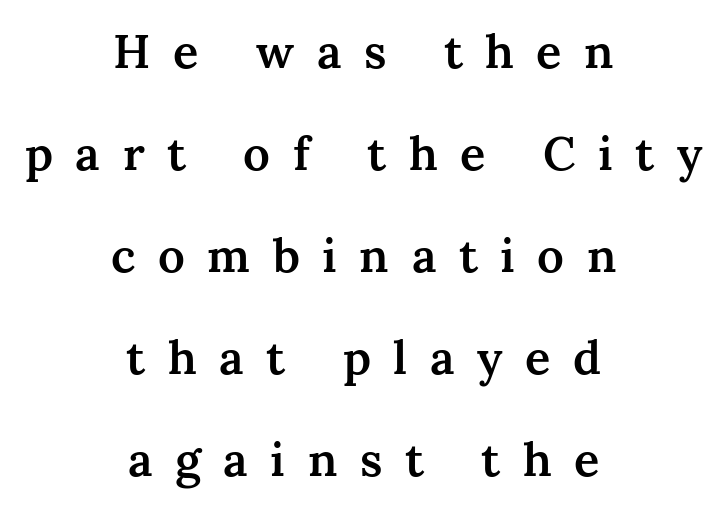
{"serif": "yes", "italic": "no", "bold": "semi", "weight": "semibold", "width": "normal", "stroke_contrast": "medium", "x_height": "medium", "monospaced": "no", "underline": "no", "align": "center", "line_spacing": "loose", "line_spacing_ratio": 2.17, "letter_spacing": "wide", "letter_spacing_em": 0.48, "glyph_px": 47}
